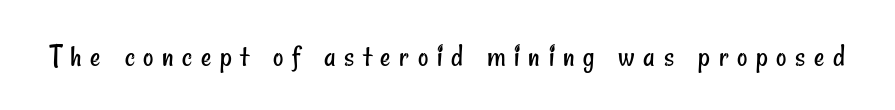
The specimen omits any rule beneath the text block's lines. Think of a printed novel: that variable character pitch is what you see here. Are there feet on the stems? There aren't — it's a sans. The face used here is rendered with a markedly widened letterfit. Counters stay open thanks to moderate or lighter strokes.
